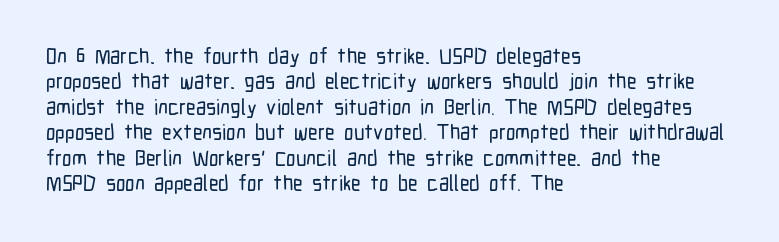
Short and long lines alike share a common starting point at left. Letters rest on an invisible, unmarked baseline. No extra tracking has been applied to these lines. Is there any slant? The stems are plumb.
